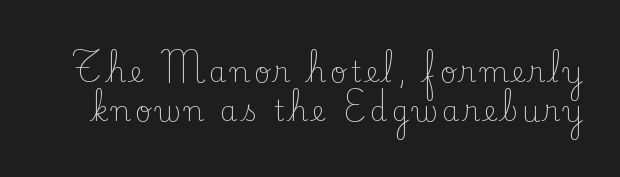
The image shows 28 px light serif type, upright; set normal line spacing (1.4x), not underlined; low stroke contrast and a small x-height.
